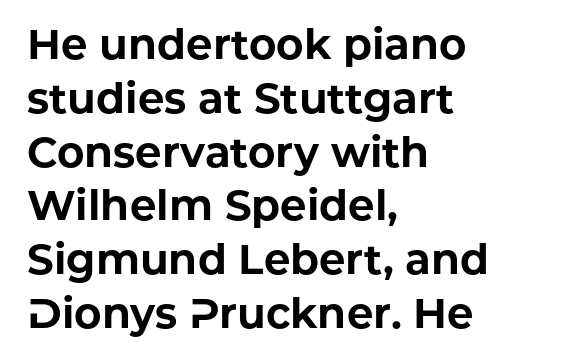
{"serif": "no", "italic": "no", "bold": "yes", "weight": "bold", "width": "normal", "stroke_contrast": "low", "x_height": "medium", "monospaced": "no", "underline": "no", "align": "left", "line_spacing": "normal", "line_spacing_ratio": 1.28, "letter_spacing": "normal", "letter_spacing_em": 0.0, "glyph_px": 42}
